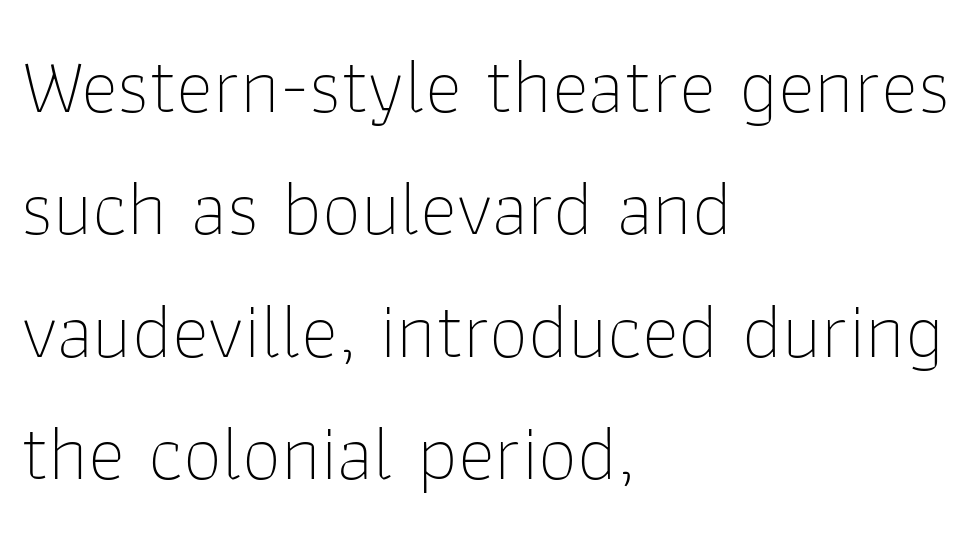
Q: Is the text bold? A: No.
Q: Is the text italic (slanted)? A: No, it is upright.
Q: Is the typeface a serif or a sans-serif typeface? A: Sans-serif.
Q: Is the text underlined? A: No.
Q: How is the paragraph aligned? A: Left-aligned.
Q: Is the spacing between letters normal or unusually wide? A: Normal.
Q: Is the spacing between lines tight, normal or loose? A: Normal.
Q: Width (condensed, normal, or wide)? A: Normal.
Q: Stroke contrast? A: Low.
Q: x-height? A: Medium.
Q: Monospaced? A: No.
